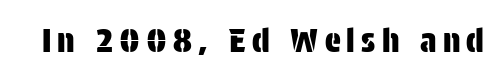
{"serif": "no", "italic": "no", "width": "condensed", "stroke_contrast": "low", "x_height": "large", "monospaced": "no", "underline": "no", "glyph_px": 33}
